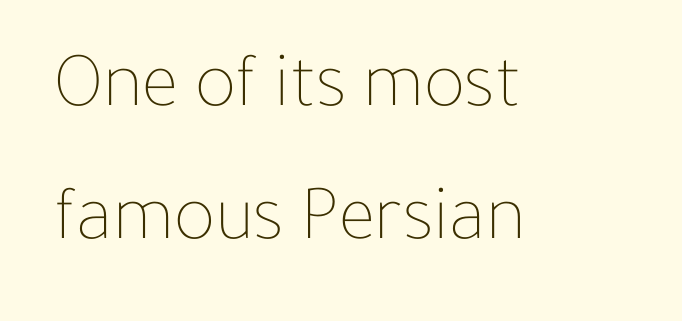
Q: Is the text bold? A: No.
Q: Is the text italic (slanted)? A: No, it is upright.
Q: Is the text underlined? A: No.
Q: How is the paragraph aligned? A: Left-aligned.
Q: Is the spacing between letters normal or unusually wide? A: Normal.
Q: Width (condensed, normal, or wide)? A: Normal.
Q: Stroke contrast? A: Low.
Q: x-height? A: Medium.
Q: Monospaced? A: No.
